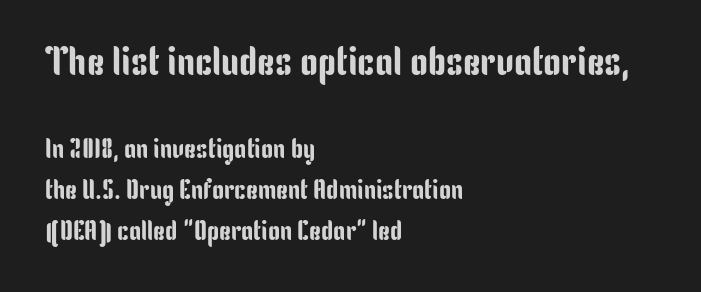
{"serif": "no", "italic": "no", "width": "condensed", "stroke_contrast": "low", "x_height": "medium", "monospaced": "no", "underline": "no", "align": "left", "line_spacing": "normal", "line_spacing_ratio": 1.51, "letter_spacing": "normal", "letter_spacing_em": 0.0, "larger_block": "first", "size_ratio": 1.48, "glyph_px": 40}
